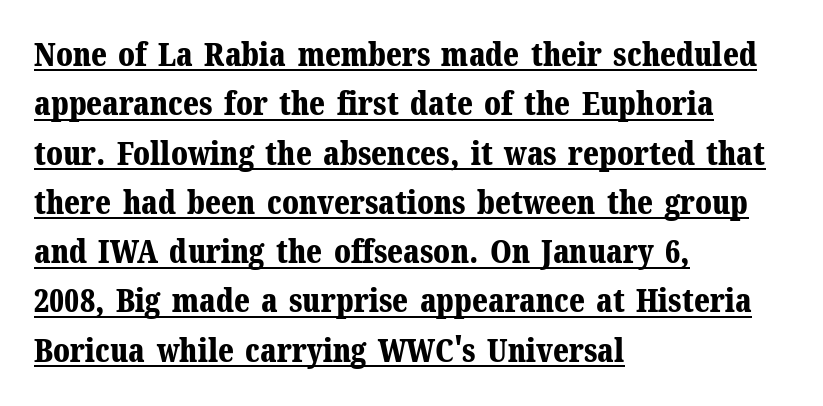
{"serif": "yes", "italic": "no", "bold": "yes", "weight": "bold", "width": "normal", "stroke_contrast": "medium", "x_height": "medium", "monospaced": "no", "underline": "yes", "align": "left", "line_spacing": "normal", "line_spacing_ratio": 1.54, "letter_spacing": "normal", "letter_spacing_em": 0.0, "glyph_px": 32}
